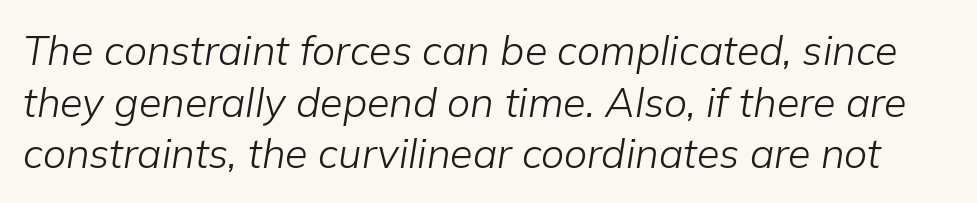
Q: Is the text bold? A: No.
Q: Is the text italic (slanted)? A: Yes, it leans right by about 9 degrees.
Q: Is the text underlined? A: No.
Q: Is the spacing between letters normal or unusually wide? A: Normal.
Q: Is the spacing between lines tight, normal or loose? A: Normal.
Q: Width (condensed, normal, or wide)? A: Normal.
Q: Stroke contrast? A: Low.
Q: x-height? A: Medium.
Q: Monospaced? A: No.
